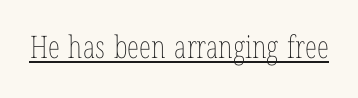
Spacing verdict: proportional, widths tailored to each character. The font sits on the lighter half of the weight spectrum, regular included. Underlined type. A typesetter would mark this as roman, not italic. The type is set solid horizontally, with unmodified tracking.
